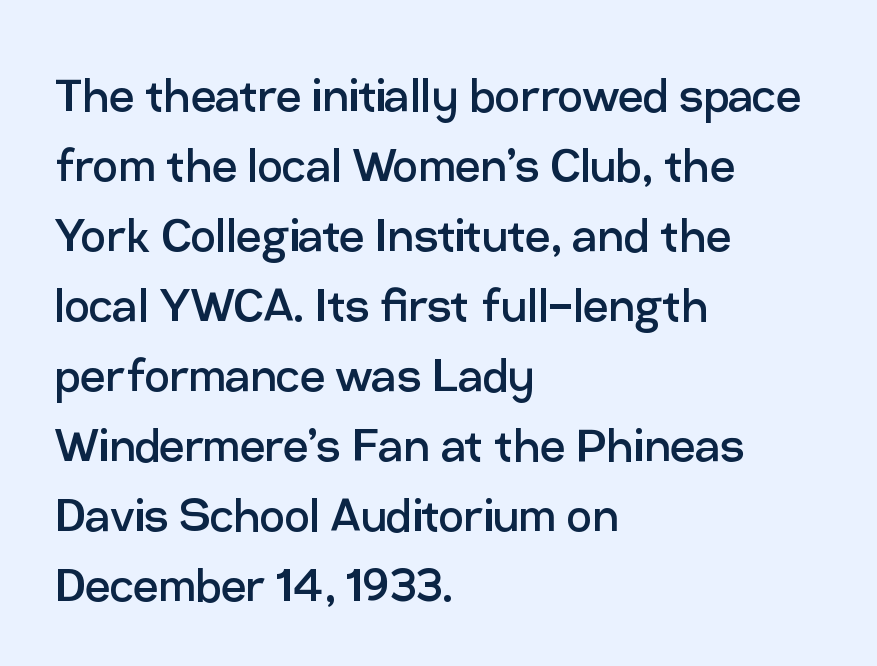
The image shows 56 px regular-weight sans-serif type, upright; set left-aligned, normal line spacing (1.25x), normal letter spacing, not underlined; low stroke contrast and a medium x-height.
